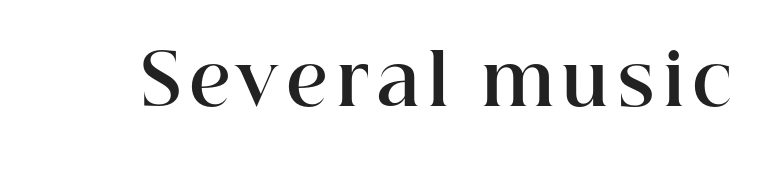
This is heavy type, rendered in bold. Letterform terminals end in serifs throughout the passage. A typesetter would call this proportional, since set widths differ per character. Just letters on the line, the space beneath them empty. Rendered with straight, roman letterforms.
